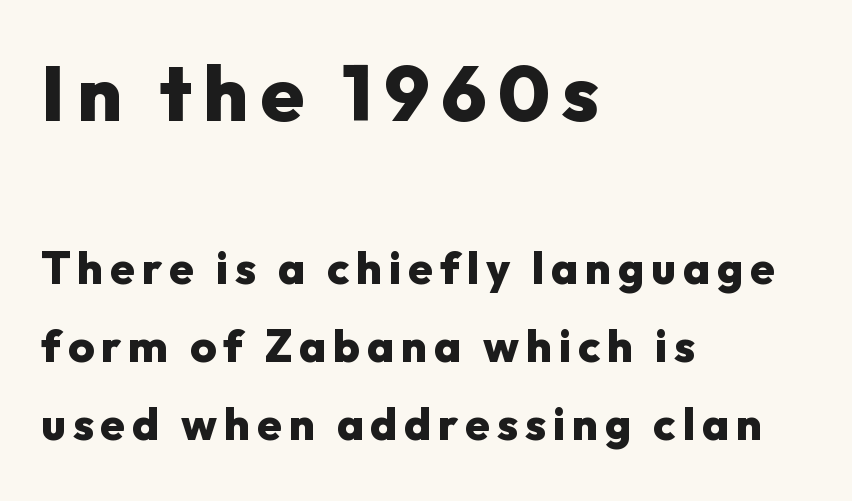
The rendering shrinks the type as you move from the upper chunk to the lower. This rendering features lettering with no underline. The lines in this sample share a left origin and differ only in where they stop. The rendering uses natural spacing where letterforms have individual widths. Style check: upright. In terms of weight, the rendering is a true, heavy bold.
